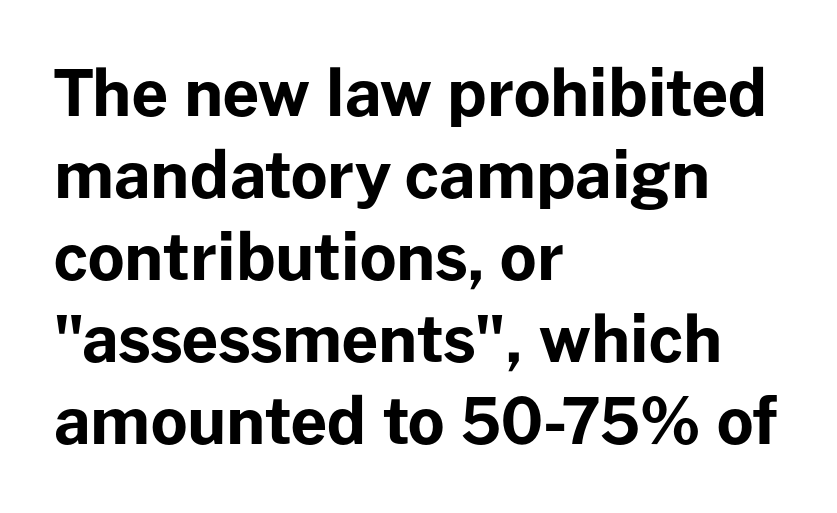
{"serif": "no", "italic": "no", "bold": "yes", "weight": "bold", "width": "normal", "stroke_contrast": "low", "x_height": "medium", "monospaced": "no", "underline": "no", "align": "left", "line_spacing": "normal", "line_spacing_ratio": 1.28, "letter_spacing": "normal", "letter_spacing_em": 0.0, "glyph_px": 64}
